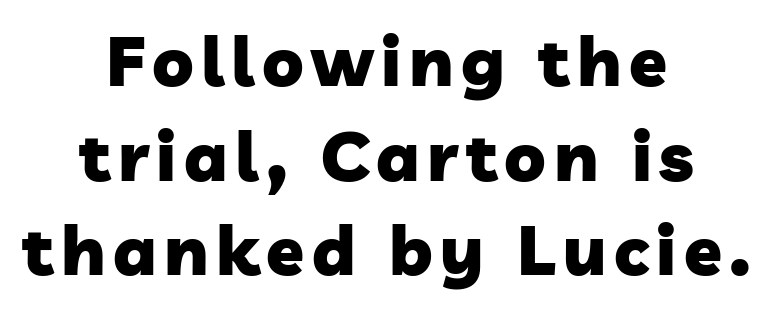
{"serif": "no", "bold": "yes", "weight": "heavy", "width": "normal", "stroke_contrast": "low", "x_height": "medium", "monospaced": "no", "underline": "no", "align": "center", "line_spacing": "normal", "line_spacing_ratio": 1.37, "glyph_px": 69}
